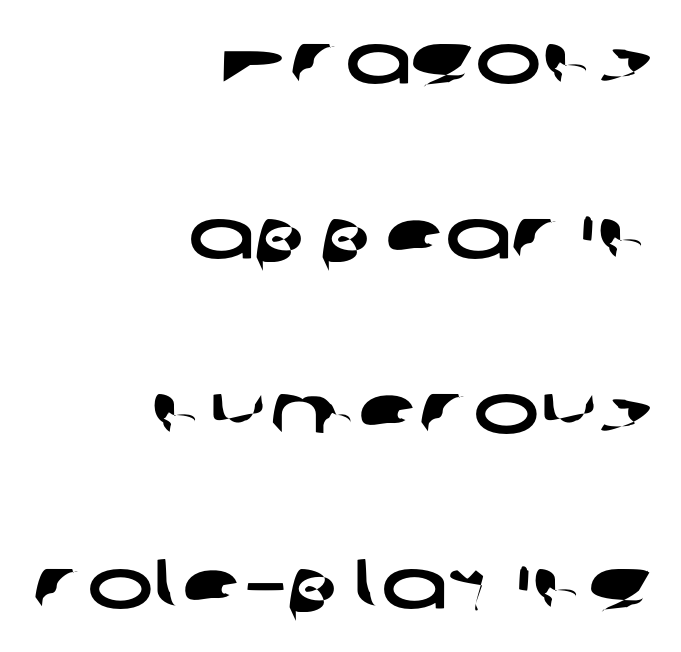
Q: Is the typeface a serif or a sans-serif typeface? A: Sans-serif.
Q: Is the text underlined? A: No.
Q: How is the paragraph aligned? A: Right-aligned.
Q: Is the spacing between letters normal or unusually wide? A: Normal.
Q: Is the spacing between lines tight, normal or loose? A: Loose.
Q: Width (condensed, normal, or wide)? A: Wide.
Q: Stroke contrast? A: Low.
Q: x-height? A: Medium.
Q: Monospaced? A: No.
